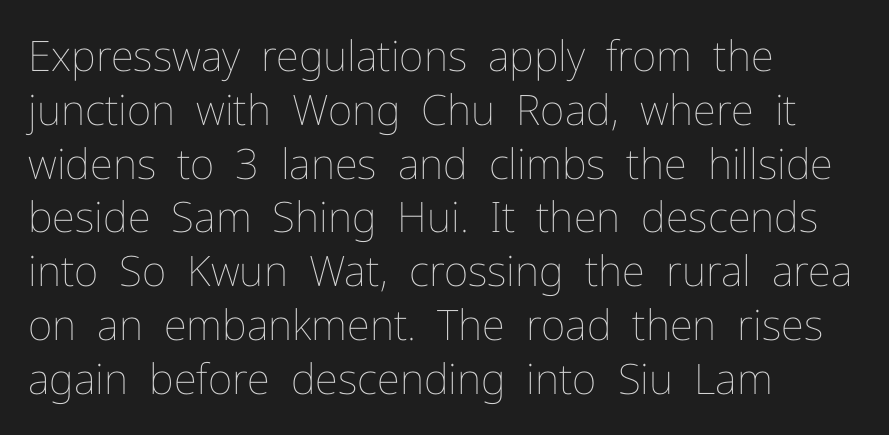
The image shows 42 px thin type, upright; set left-aligned, normal line spacing (1.28x), normal letter spacing, not underlined; low stroke contrast and a medium x-height.
